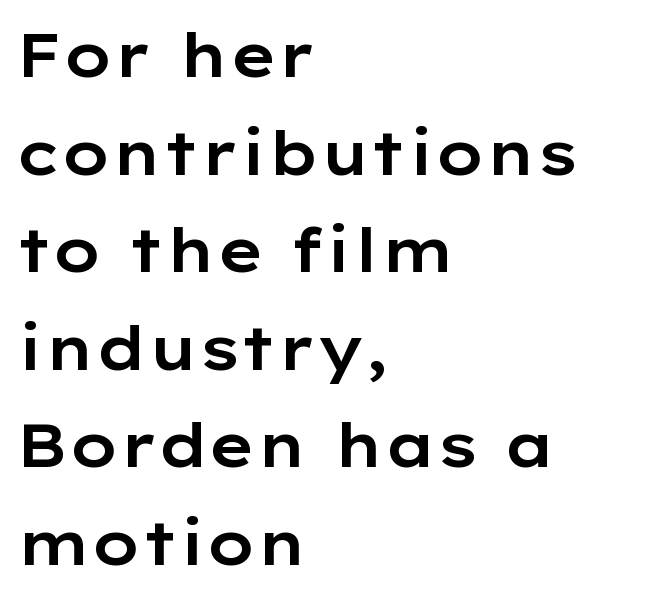
Q: Is the text italic (slanted)? A: No, it is upright.
Q: Is the typeface a serif or a sans-serif typeface? A: Sans-serif.
Q: Is the text underlined? A: No.
Q: How is the paragraph aligned? A: Left-aligned.
Q: Is the spacing between letters normal or unusually wide? A: Normal.
Q: Is the spacing between lines tight, normal or loose? A: Normal.
Q: Width (condensed, normal, or wide)? A: Wide.
Q: Stroke contrast? A: Low.
Q: x-height? A: Medium.
Q: Monospaced? A: No.
